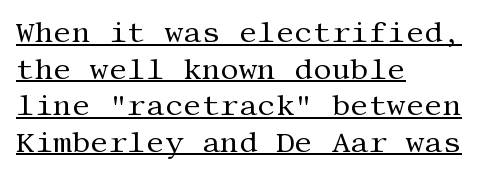
{"serif": "yes", "italic": "no", "bold": "no", "weight": "regular", "width": "normal", "stroke_contrast": "medium", "x_height": "large", "underline": "yes", "align": "left", "line_spacing": "normal", "line_spacing_ratio": 1.26, "letter_spacing": "normal", "letter_spacing_em": 0.0, "glyph_px": 29}
